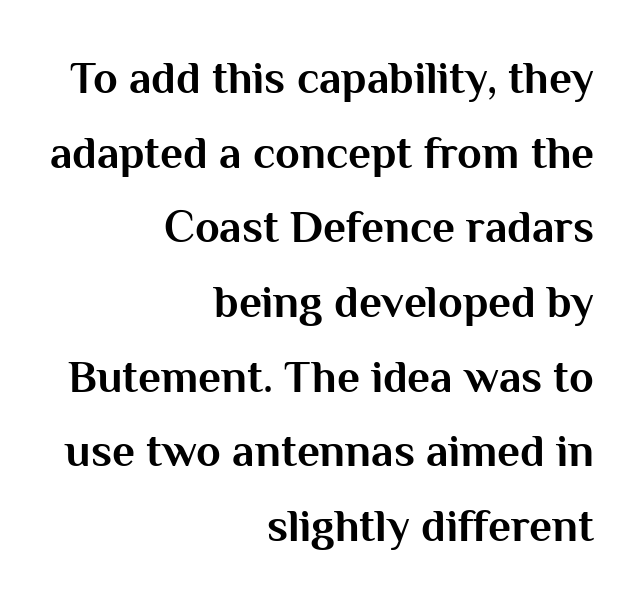
Reading down the block, your eye finds every line finishing at a fixed right position. Tracking here is standard; glyphs follow each other at the usual distance. Beneath every word, the page is bare. Character widths vary here, with narrow letters taking less room than wide ones. How heavy is the stroke? Heavy — this is a bold.
